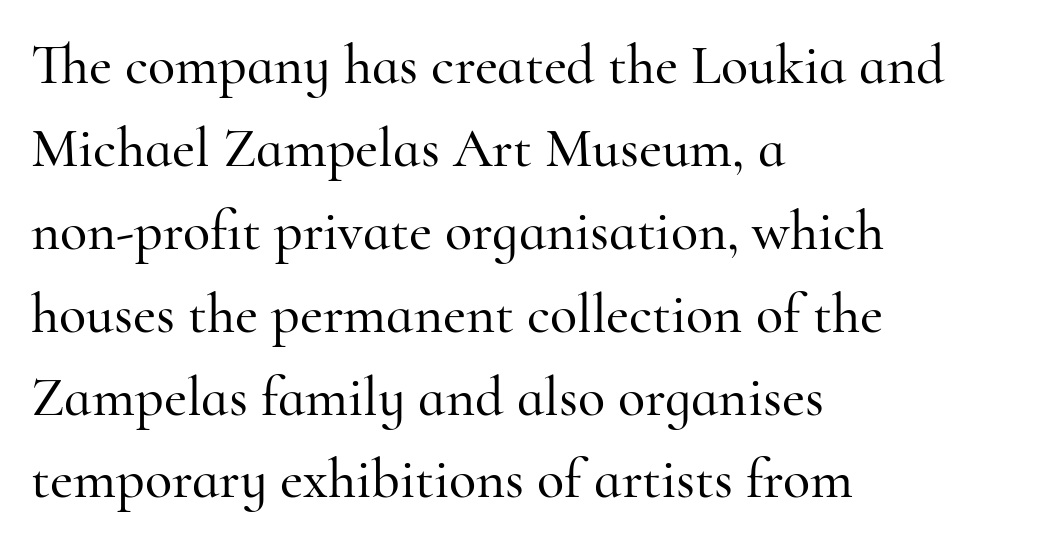
The image shows 56 px serif type, upright; set left-aligned, normal line spacing (1.48x), normal letter spacing, not underlined; high stroke contrast and a small x-height.
